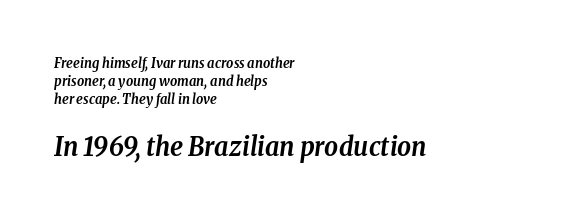
{"italic": "yes", "lean": "right", "slant_degrees": 8, "bold": "yes", "underline": "no", "align": "left", "line_spacing": "normal", "line_spacing_ratio": 1.27, "letter_spacing": "normal", "letter_spacing_em": 0.0, "larger_block": "second", "size_ratio": 1.93, "glyph_px": 27}
